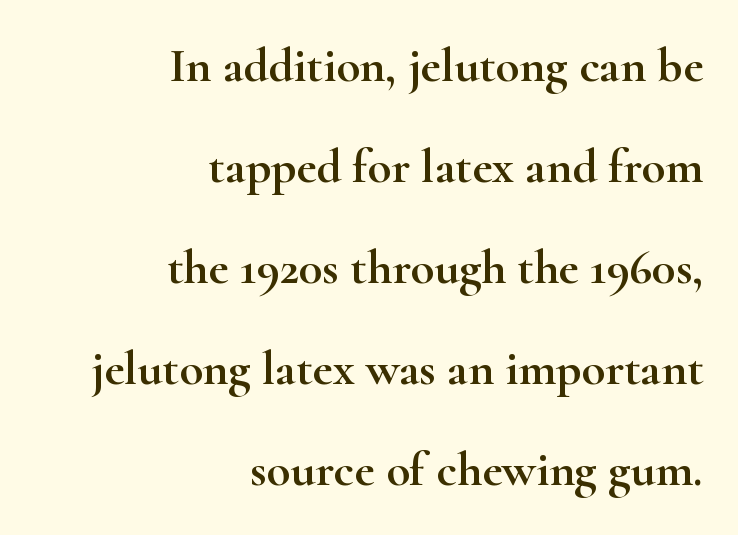
The image shows 49 px wide serif type, upright; set right-aligned, loose line spacing (2.06x), normal letter spacing, not underlined; high stroke contrast and a small x-height.
